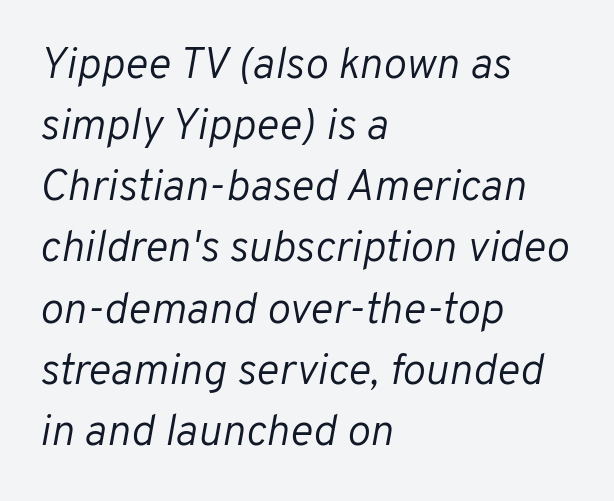
{"italic": "yes", "lean": "right", "slant_degrees": 10, "bold": "no", "weight": "light", "width": "normal", "stroke_contrast": "low", "x_height": "medium", "monospaced": "no", "underline": "no", "align": "left", "line_spacing": "normal", "line_spacing_ratio": 1.39, "letter_spacing": "normal", "letter_spacing_em": 0.0, "glyph_px": 44}
